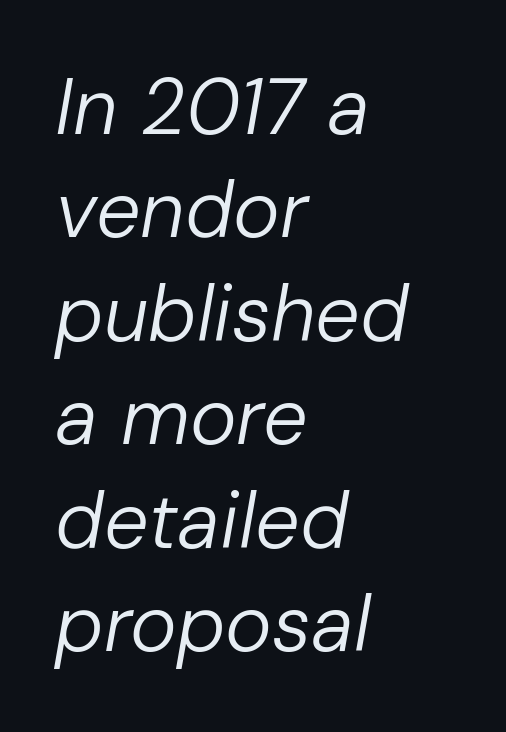
One-word summary of the alignment: left. Letters rest on an invisible, unmarked baseline. This rendering leaves character spacing at its baseline value. You could not count columns in this text — the font is proportionally spaced.
